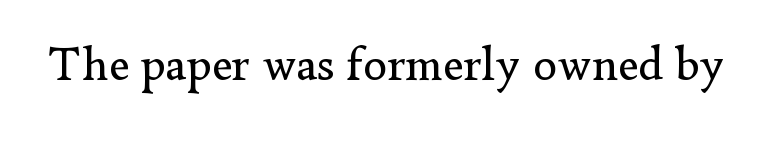
The specimen omits any rule beneath the text block's lines. Glyph-to-glyph distance matches everyday printed text. Observe the serifs anchoring each vertical stroke in this sample. Stems and bowls with no extra thickness — not bold. Ascenders rise straight up at ninety degrees.
